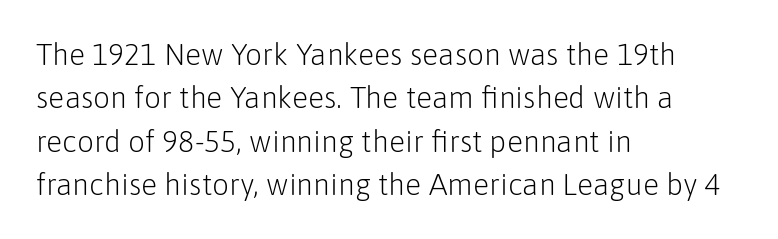
The image shows 30 px light sans-serif type, upright; set left-aligned, normal line spacing (1.45x), normal letter spacing, not underlined; low stroke contrast and a medium x-height.
